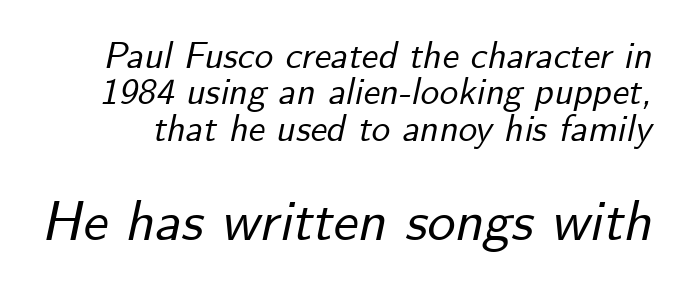
The image shows 56 px text type, italic (leaning right); set tight line spacing (0.98x), normal letter spacing, not underlined; the second (bottom) block is 1.51x larger; low stroke contrast and a small x-height.
